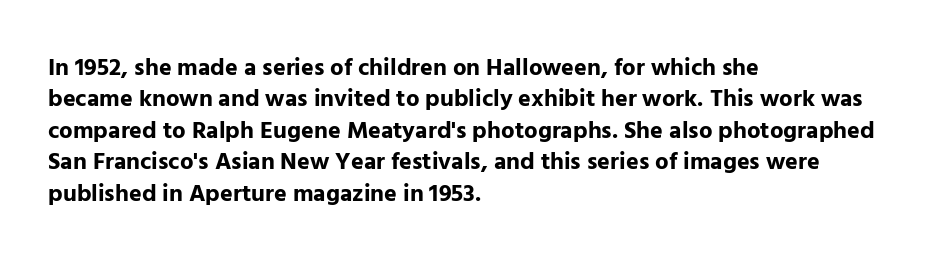
Q: Is the text bold? A: Yes.
Q: Is the text italic (slanted)? A: No, it is upright.
Q: Is the text underlined? A: No.
Q: How is the paragraph aligned? A: Left-aligned.
Q: Is the spacing between letters normal or unusually wide? A: Normal.
Q: Is the spacing between lines tight, normal or loose? A: Normal.
